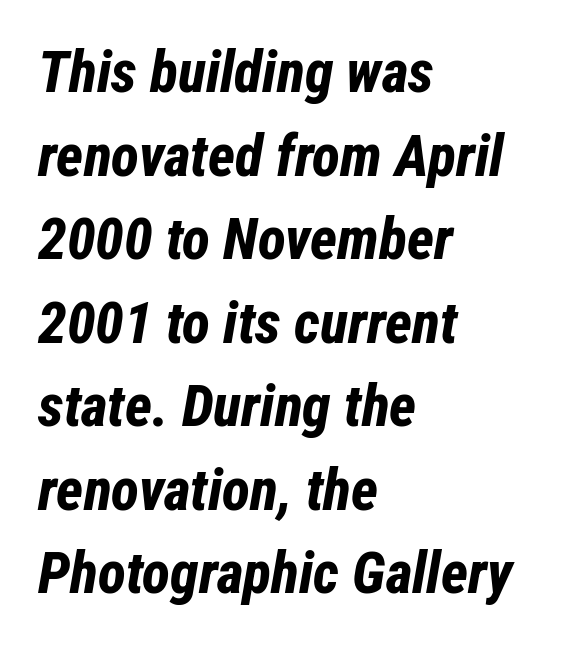
The image shows 58 px bold, condensed type, italic (leaning right); set left-aligned, normal line spacing (1.44x), normal letter spacing, not underlined; low stroke contrast and a medium x-height.
